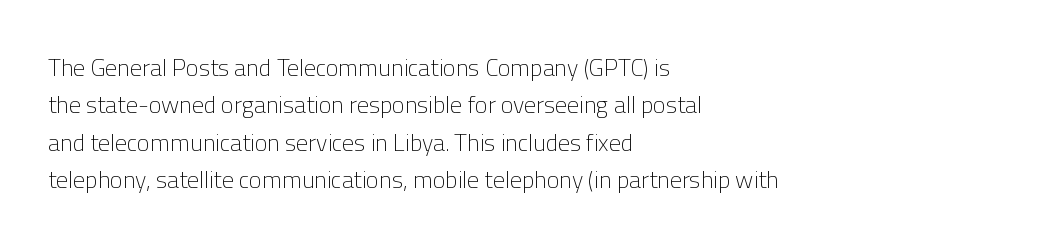
Evenly set lines give the paragraph a standard silhouette. Here the glyphs are tracked normally, forming tight word shapes. Rule under the text: the space is simply empty. Italic? Not at all — the glyphs are vertical. These glyphs show unthickened strokes, regular width or finer.
